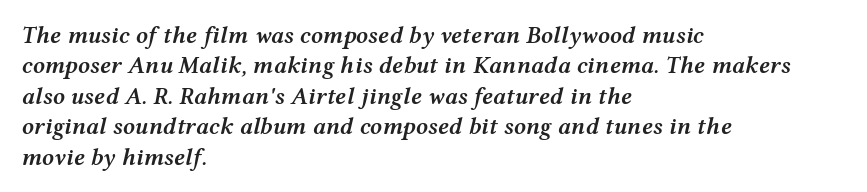
{"italic": "yes", "lean": "right", "slant_degrees": 12, "bold": "semi", "underline": "no", "align": "left", "line_spacing": "normal", "line_spacing_ratio": 1.27, "letter_spacing": "normal", "letter_spacing_em": 0.0, "glyph_px": 24}
